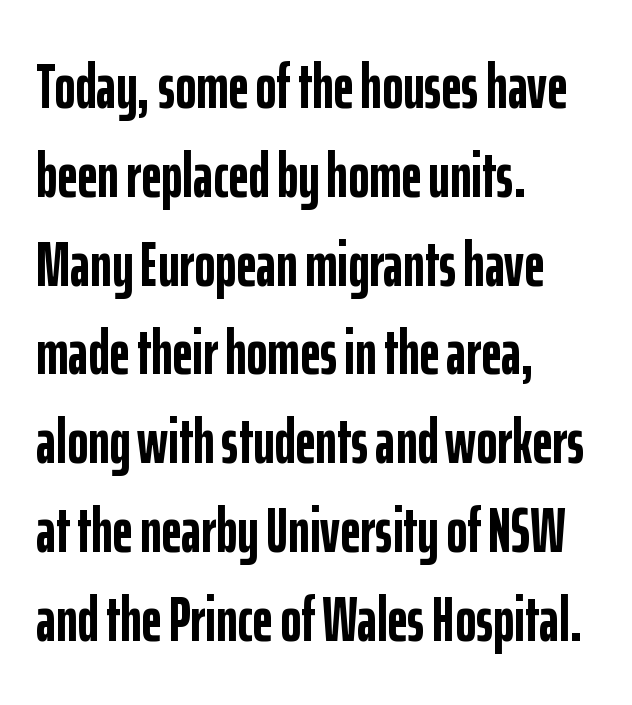
Q: Is the text bold? A: Yes.
Q: Is the text italic (slanted)? A: No, it is upright.
Q: Is the typeface a serif or a sans-serif typeface? A: Sans-serif.
Q: Is the text underlined? A: No.
Q: How is the paragraph aligned? A: Left-aligned.
Q: Is the spacing between letters normal or unusually wide? A: Normal.
Q: Is the spacing between lines tight, normal or loose? A: Normal.
Q: Width (condensed, normal, or wide)? A: Condensed.
Q: Stroke contrast? A: Low.
Q: x-height? A: Medium.
Q: Monospaced? A: No.
